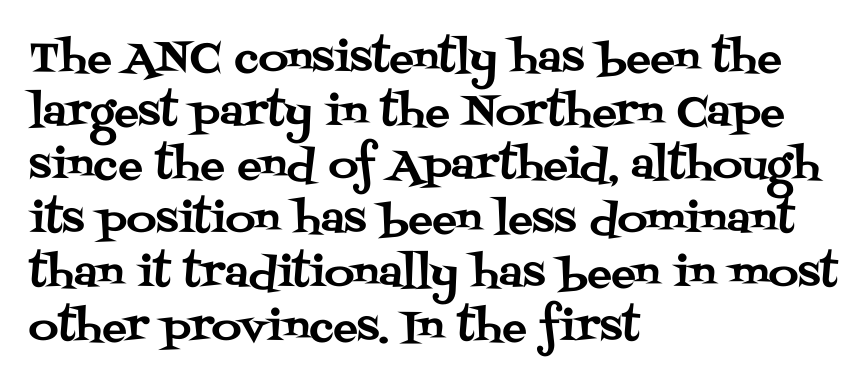
{"serif": "yes", "italic": "no", "width": "normal", "stroke_contrast": "medium", "x_height": "large", "monospaced": "no", "underline": "no", "align": "left", "line_spacing": "normal", "line_spacing_ratio": 1.31, "letter_spacing": "normal", "letter_spacing_em": 0.0, "glyph_px": 41}
